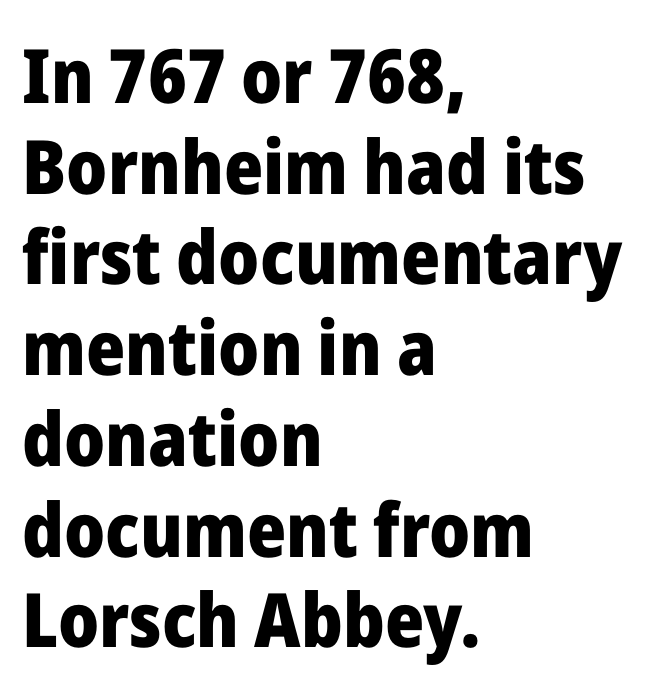
The image shows 75 px heavy sans-serif type, upright; set left-aligned, line spacing 1.21x, normal letter spacing, not underlined; low stroke contrast and a medium x-height.
